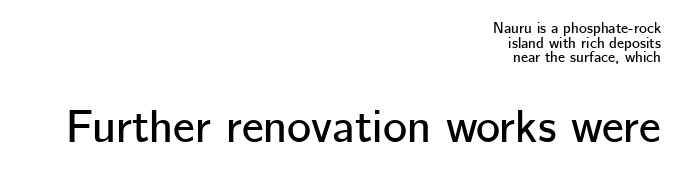
Q: Is the text italic (slanted)? A: No, it is upright.
Q: Is the typeface a serif or a sans-serif typeface? A: Sans-serif.
Q: Is the text underlined? A: No.
Q: How is the paragraph aligned? A: Right-aligned.
Q: Is the spacing between letters normal or unusually wide? A: Normal.
Q: Is the spacing between lines tight, normal or loose? A: Tight.
Q: Which block of text is set in a larger size, the first (top) or the second (bottom)? A: The second (bottom) one.
Q: Width (condensed, normal, or wide)? A: Normal.
Q: Stroke contrast? A: Low.
Q: x-height? A: Medium.
Q: Monospaced? A: No.
